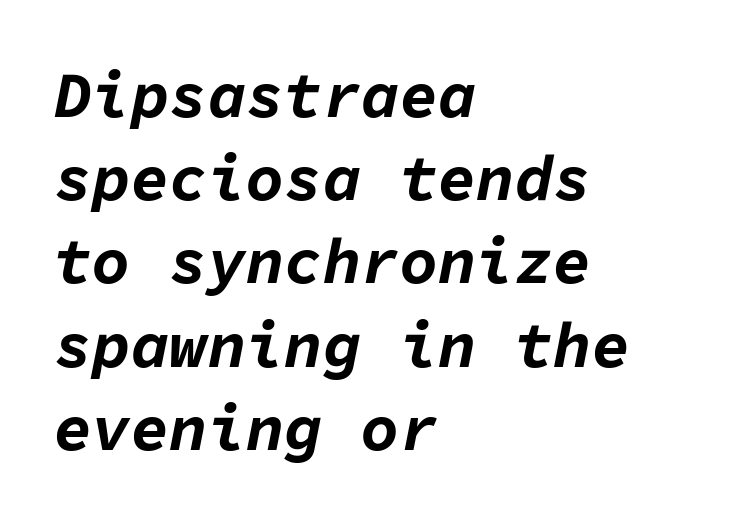
{"italic": "yes", "lean": "right", "slant_degrees": 11, "bold": "yes", "weight": "bold", "width": "normal", "stroke_contrast": "low", "x_height": "medium", "monospaced": "yes", "underline": "no", "align": "left", "line_spacing": "normal", "line_spacing_ratio": 1.3, "letter_spacing": "normal", "letter_spacing_em": 0.0, "glyph_px": 64}
